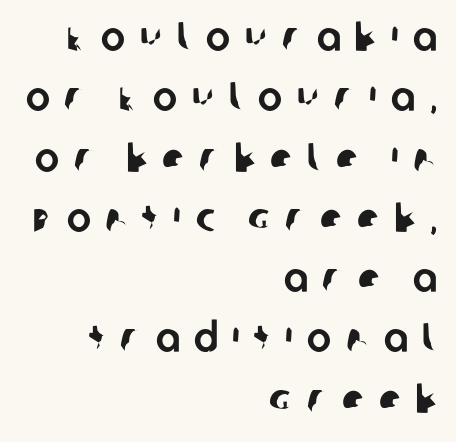
The image shows 41 px sans-serif type; set right-aligned, normal line spacing (1.47x), unusually wide letter spacing (+0.35 em), not underlined; low stroke contrast and a large x-height.
